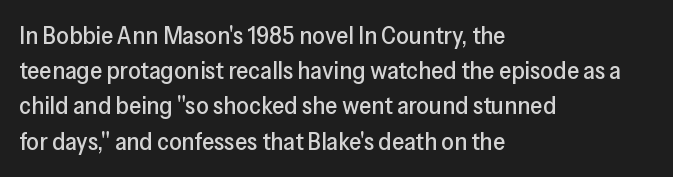
The image shows 25 px text type, upright; set left-aligned, normal line spacing (1.41x), normal letter spacing, not underlined.
